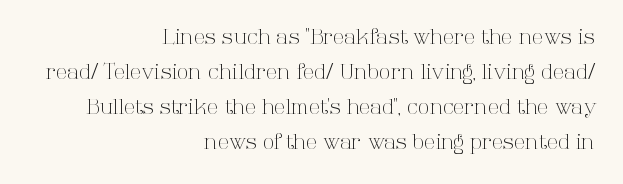
The ragged edge is on the left, which tells us the setting is flush right. The gap between lines stays unmarked. The axis of the letterforms is exactly vertical. Horizontal bands of white between lines are of average thickness.
